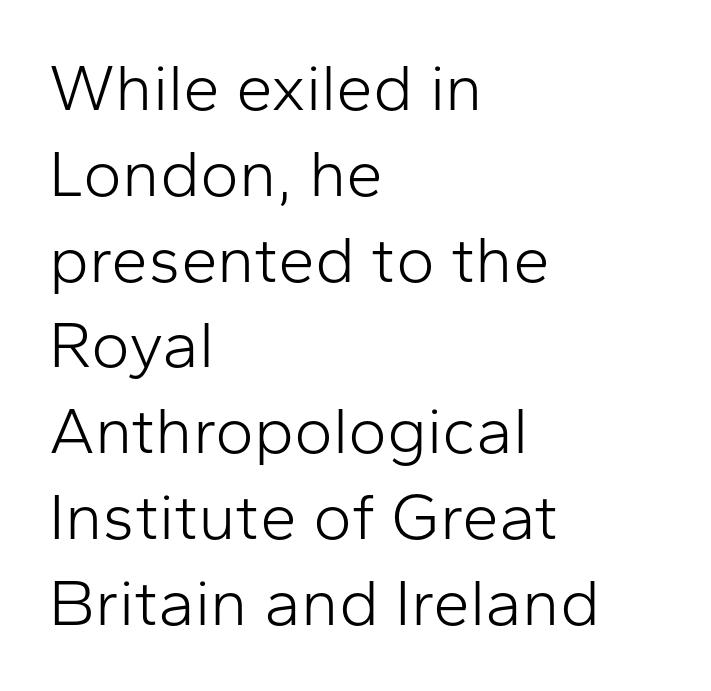
Where is the straight margin? On the left. Looks like regular typesetting: each glyph gets only the width it needs. Quick note: not italic, upright. A quiet, ordinary-to-light weight characterises the typeface.
